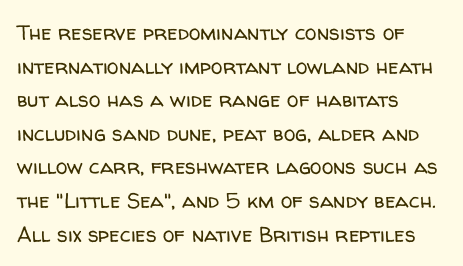
The font's upright variant was chosen for this text. Does the leading feel generous? No, just average. Letters rest on an invisible, unmarked baseline. Heft: none added — not bold. Typeset ragged right — the left edge is the straight one.
